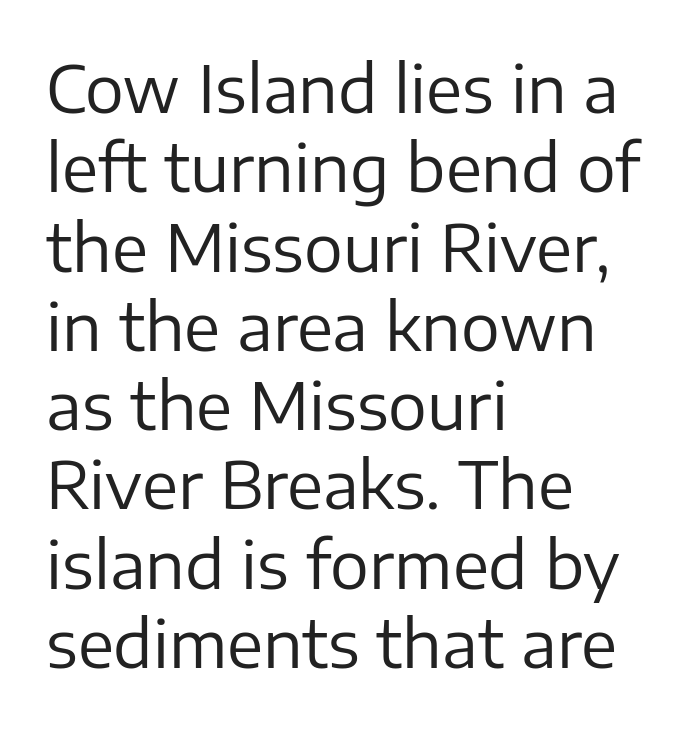
Honestly, the letter spacing is just normal — you wouldn't notice it. A typesetter would call this proportional, since set widths differ per character. The characters are drawn with everyday or finer stroke widths. In terms of letterform style, serifs are entirely absent. These lines are set flush left with a ragged right edge. The specimen omits any rule beneath the text block's lines.
